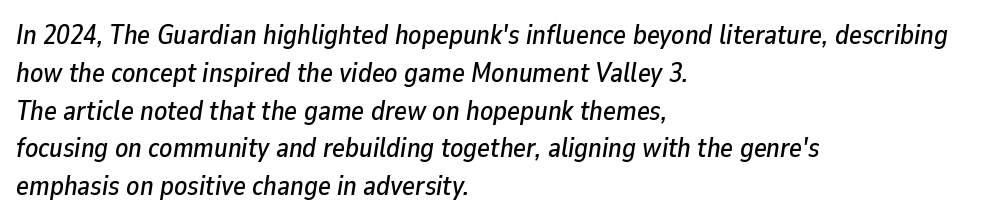
Style check: oblique. Tracking here is standard; glyphs follow each other at the usual distance. A bare baseline throughout the passage. Teacher's note: observe the even left margin — that is flush-left alignment. Interline gaps are of average width in this sample.
